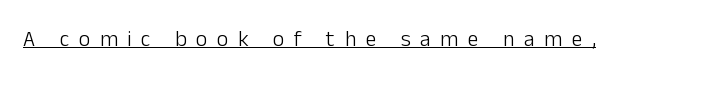
Check the space under the baseline: a stroke is drawn there. Is the type heavy? It reads as light-to-regular instead. Someone cranked the tracking dial way up on this one. Ordinary non-slanted type is in use.
